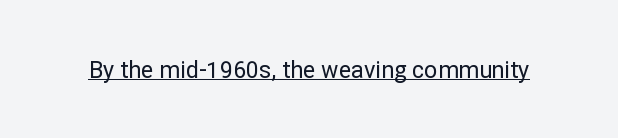
You can see a thin bar hugging the bottom of the glyphs. This rendering leaves character spacing at its baseline value. Style check: upright.
